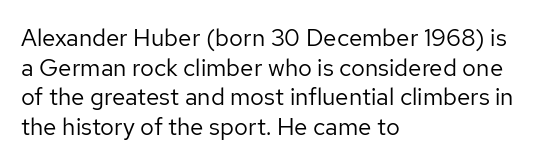
The image shows 24 px text type, upright; set left-aligned, line spacing 1.23x, normal letter spacing, not underlined.
